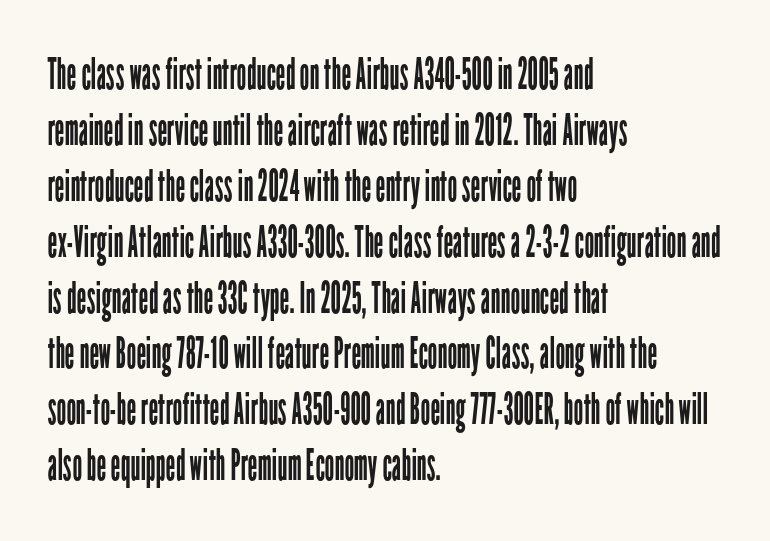
{"serif": "no", "italic": "no", "bold": "no", "weight": "regular", "width": "condensed", "stroke_contrast": "low", "x_height": "medium", "monospaced": "no", "underline": "no", "align": "left", "line_spacing": "normal", "line_spacing_ratio": 1.3, "letter_spacing": "normal", "letter_spacing_em": 0.0, "glyph_px": 43}
